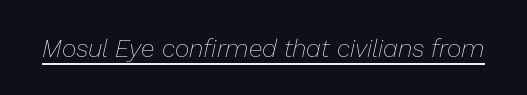
{"italic": "yes", "lean": "right", "slant_degrees": 13, "bold": "no", "underline": "yes", "letter_spacing": "normal", "letter_spacing_em": 0.0, "glyph_px": 25}
